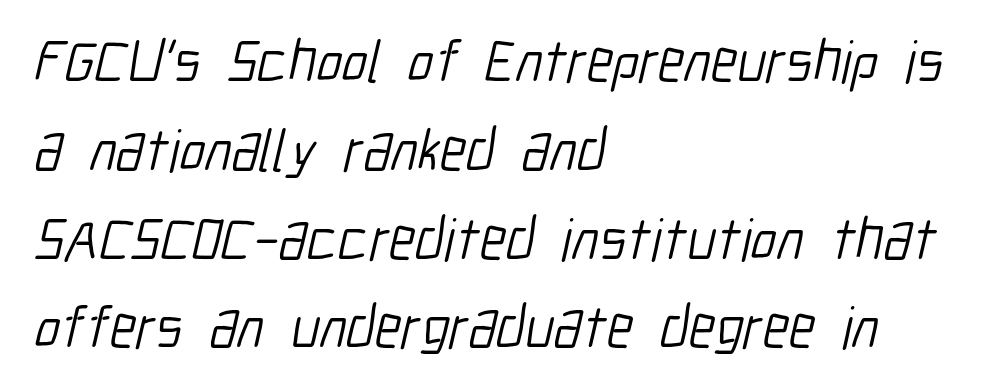
{"serif": "no", "bold": "no", "weight": "light", "width": "condensed", "stroke_contrast": "low", "x_height": "medium", "monospaced": "no", "underline": "no", "align": "left", "line_spacing": "normal", "line_spacing_ratio": 1.48, "letter_spacing": "normal", "letter_spacing_em": 0.0, "glyph_px": 60}
